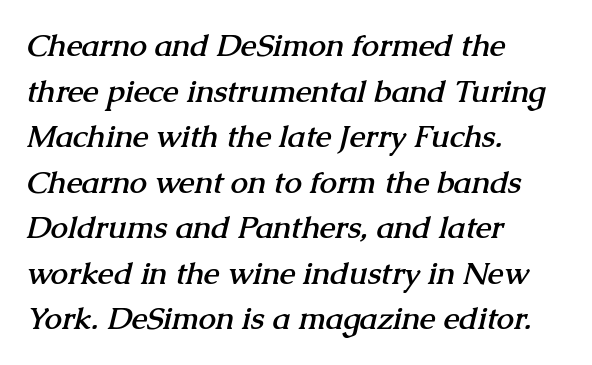
{"serif": "yes", "bold": "yes", "weight": "semibold", "width": "normal", "stroke_contrast": "medium", "x_height": "medium", "monospaced": "no", "underline": "no", "align": "left", "line_spacing": "normal", "line_spacing_ratio": 1.47, "letter_spacing": "normal", "letter_spacing_em": 0.0, "glyph_px": 31}
